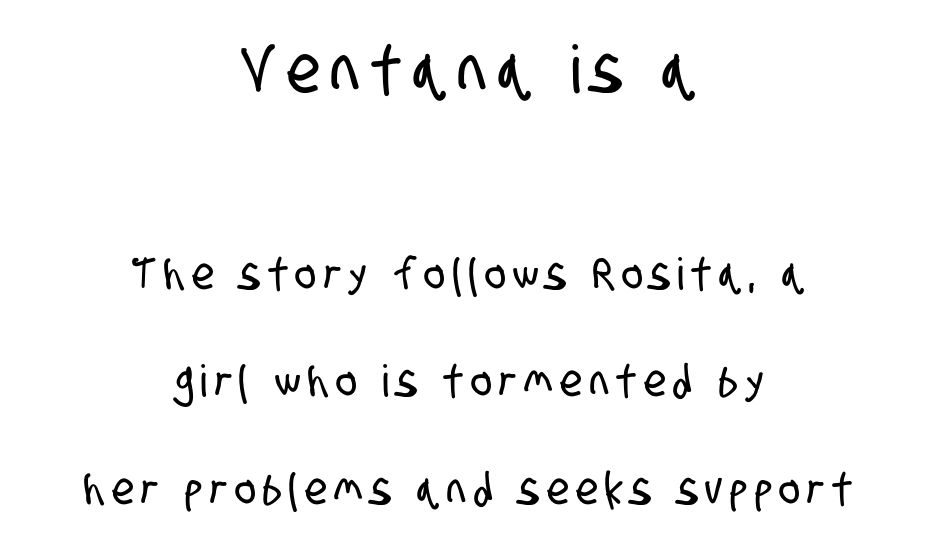
{"serif": "no", "width": "condensed", "stroke_contrast": "low", "x_height": "large", "monospaced": "no", "underline": "no", "align": "center", "line_spacing": "loose", "line_spacing_ratio": 2.44, "larger_block": "first", "size_ratio": 1.5, "glyph_px": 66}
